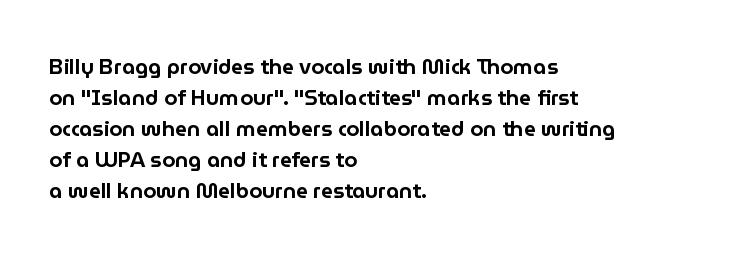
The image shows 21 px text type, upright; set left-aligned, normal line spacing (1.48x), normal letter spacing, not underlined.
